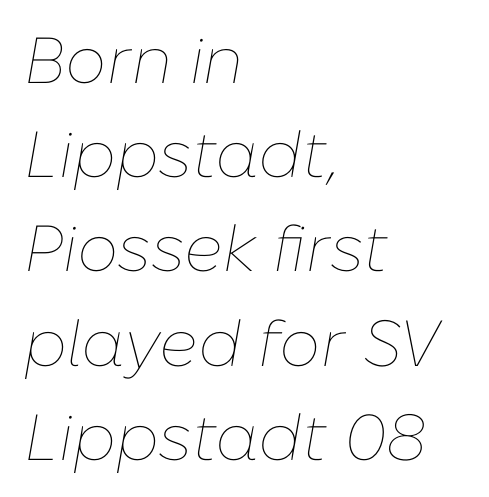
Q: Is the text bold? A: No.
Q: Is the text italic (slanted)? A: Yes, it leans right by about 10 degrees.
Q: Is the text underlined? A: No.
Q: How is the paragraph aligned? A: Left-aligned.
Q: Is the spacing between letters normal or unusually wide? A: Normal.
Q: Is the spacing between lines tight, normal or loose? A: Normal.
Q: Width (condensed, normal, or wide)? A: Normal.
Q: Stroke contrast? A: Low.
Q: x-height? A: Medium.
Q: Monospaced? A: No.
